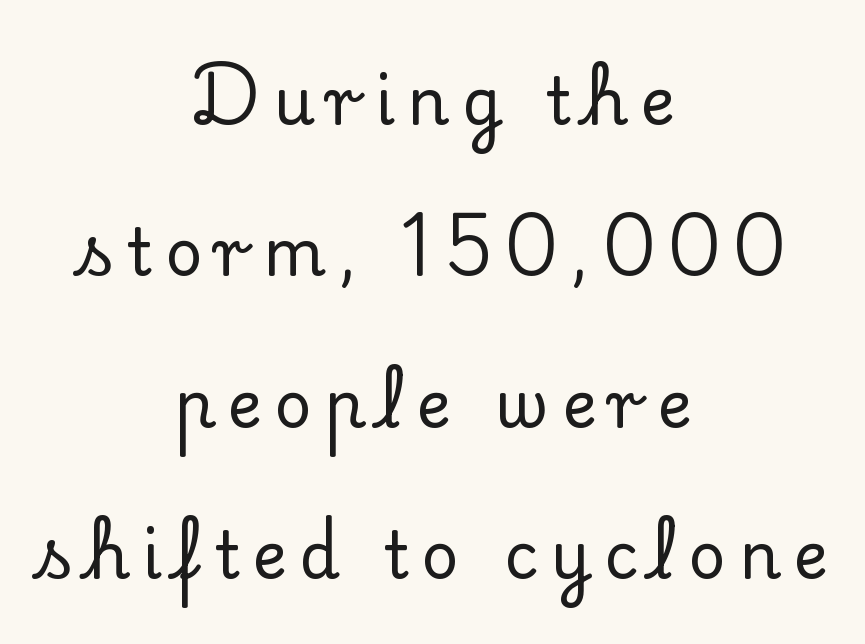
{"serif": "yes", "italic": "no", "width": "normal", "stroke_contrast": "low", "x_height": "small", "monospaced": "no", "underline": "no", "align": "center", "line_spacing": "loose", "line_spacing_ratio": 2.33, "glyph_px": 65}
